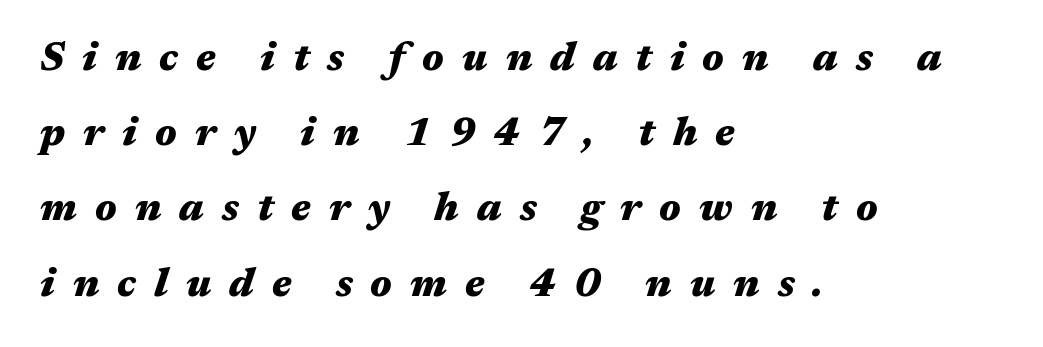
The image shows 40 px heavy, wide type, italic (leaning right); set left-aligned, line spacing 1.88x, unusually wide letter spacing (+0.45 em), not underlined; medium stroke contrast and a medium x-height.
